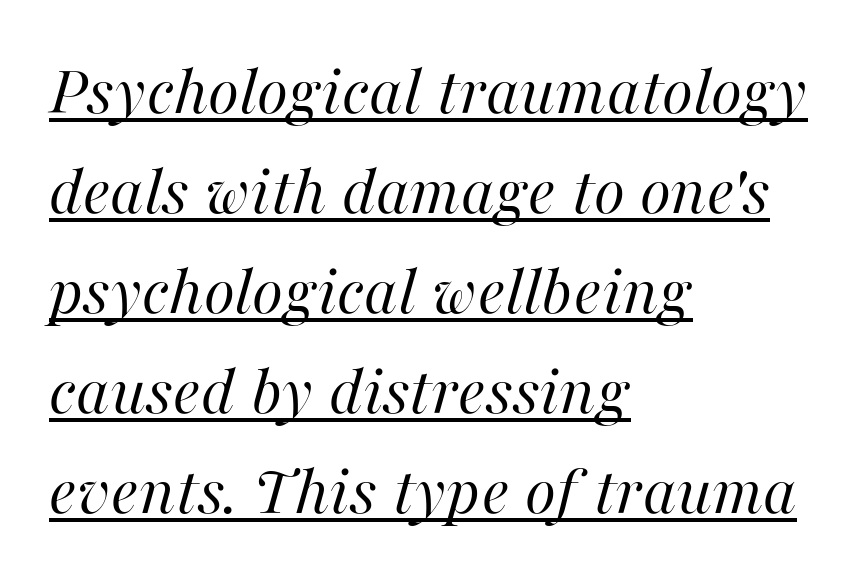
Teacher's note: observe the even left margin — that is flush-left alignment. The passage shown is underscored from start to finish. Stroke thickness stays within the range of a standard reading face or lighter. Notice how descenders clear the ascenders below comfortably — that's standard leading.
